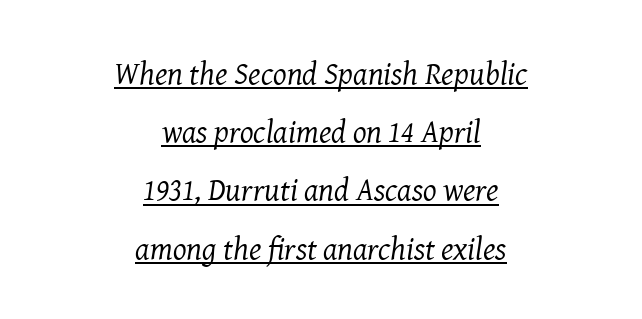
{"serif": "yes", "italic": "yes", "lean": "right", "slant_degrees": 8, "bold": "no", "weight": "regular", "width": "normal", "stroke_contrast": "medium", "x_height": "medium", "monospaced": "no", "underline": "yes", "align": "center", "line_spacing_ratio": 1.82, "letter_spacing": "normal", "letter_spacing_em": 0.0, "glyph_px": 32}
